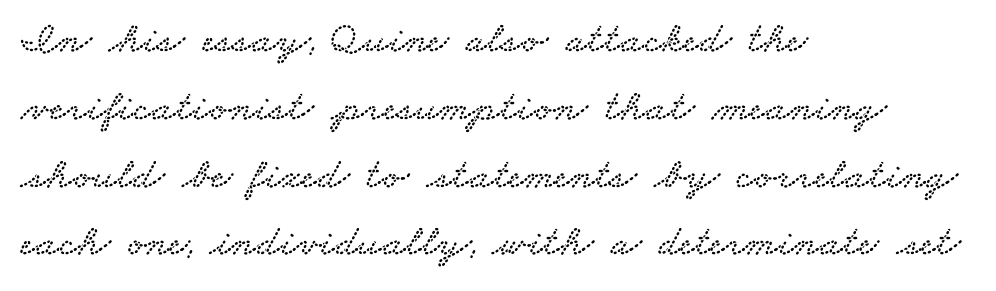
{"width": "wide", "stroke_contrast": "low", "x_height": "small", "monospaced": "no", "underline": "no", "align": "left", "line_spacing": "normal", "line_spacing_ratio": 1.54, "letter_spacing": "normal", "letter_spacing_em": 0.0, "glyph_px": 44}
